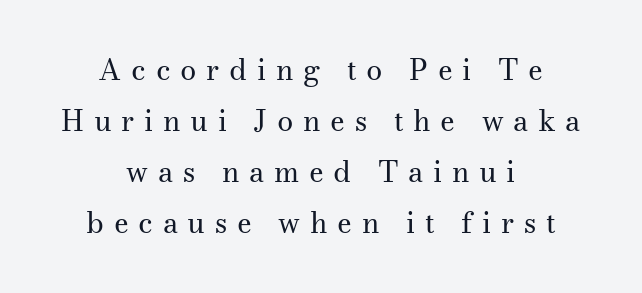
{"serif": "yes", "italic": "no", "bold": "no", "weight": "regular", "width": "normal", "stroke_contrast": "medium", "x_height": "small", "monospaced": "no", "underline": "no", "align": "center", "line_spacing_ratio": 1.76, "letter_spacing": "wide", "letter_spacing_em": 0.33, "glyph_px": 29}
